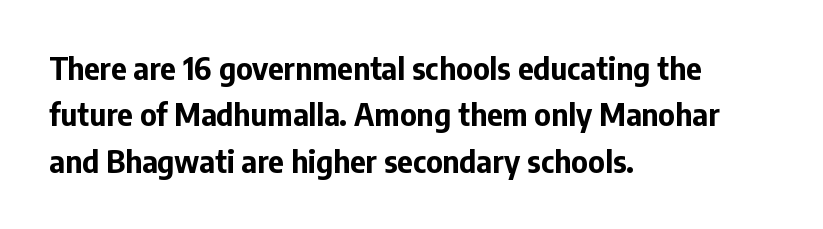
{"serif": "no", "italic": "no", "bold": "yes", "weight": "bold", "width": "normal", "stroke_contrast": "low", "x_height": "medium", "monospaced": "no", "underline": "no", "align": "left", "line_spacing": "normal", "line_spacing_ratio": 1.55, "letter_spacing": "normal", "letter_spacing_em": 0.0, "glyph_px": 30}
